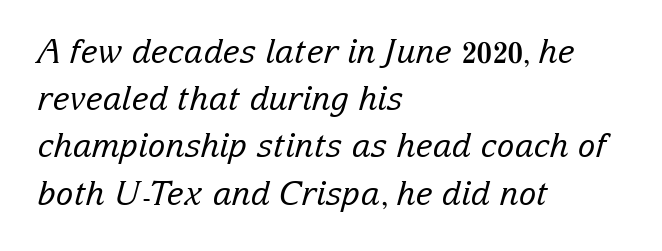
A classic flush-left, rag-right setting is used for this passage. Classification — serif. No word sits above an underline. Leading: standard. Stroke mass is kept to a normal reading level or below. Here the glyphs are tracked normally, forming tight word shapes.
